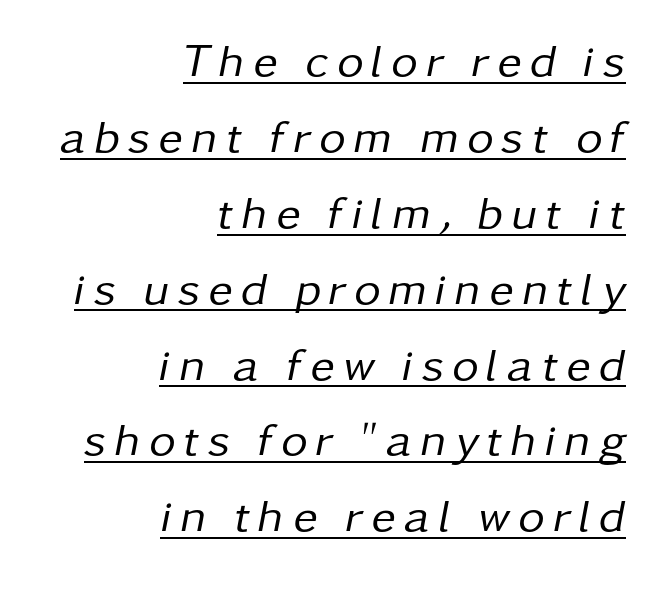
{"italic": "yes", "lean": "right", "slant_degrees": 11, "bold": "no", "weight": "regular", "width": "normal", "stroke_contrast": "low", "x_height": "medium", "monospaced": "no", "underline": "yes", "align": "right", "line_spacing": "normal", "line_spacing_ratio": 1.65, "glyph_px": 46}
